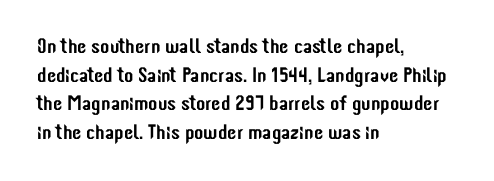
Q: Is the text italic (slanted)? A: No, it is upright.
Q: Is the text underlined? A: No.
Q: How is the paragraph aligned? A: Left-aligned.
Q: Is the spacing between letters normal or unusually wide? A: Normal.
Q: Is the spacing between lines tight, normal or loose? A: Normal.
